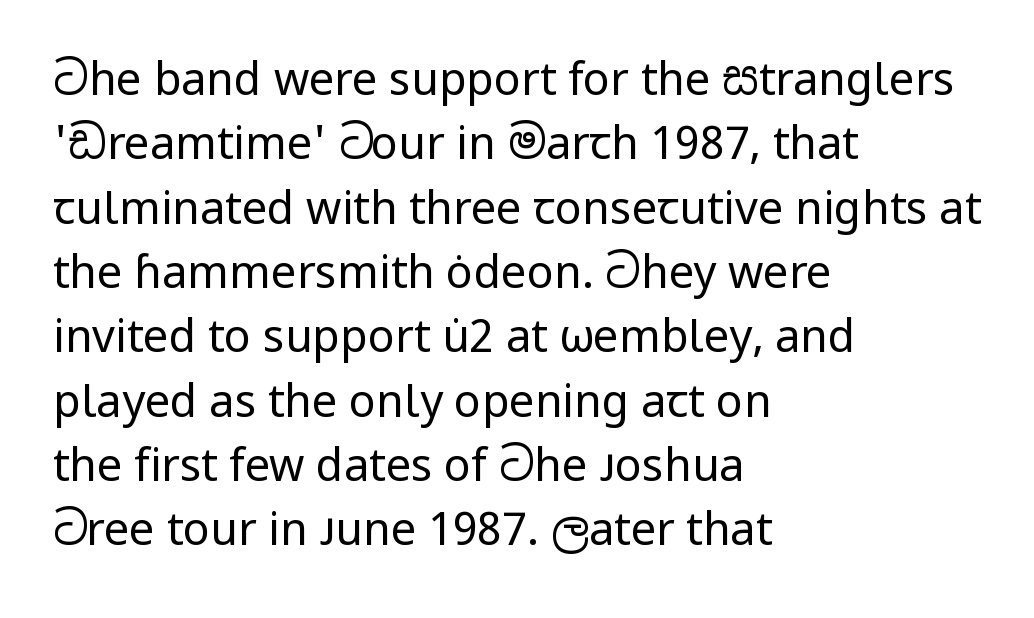
{"serif": "no", "italic": "no", "bold": "no", "weight": "regular", "width": "normal", "stroke_contrast": "low", "x_height": "medium", "monospaced": "no", "underline": "no", "align": "left", "line_spacing": "normal", "line_spacing_ratio": 1.43, "letter_spacing": "normal", "letter_spacing_em": 0.0, "glyph_px": 45}
